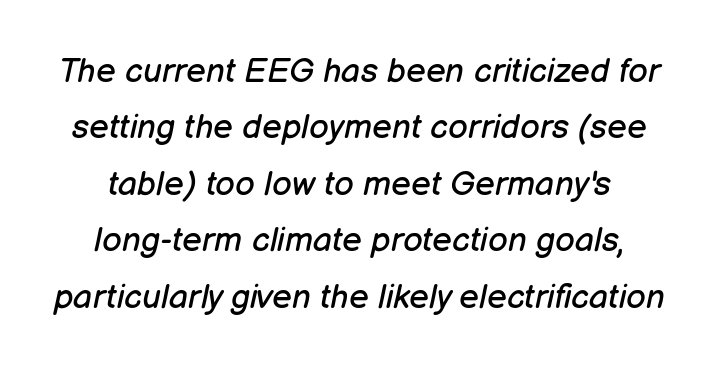
{"italic": "yes", "lean": "right", "slant_degrees": 12, "bold": "no", "weight": "regular", "width": "normal", "stroke_contrast": "low", "x_height": "medium", "monospaced": "no", "underline": "no", "line_spacing": "normal", "line_spacing_ratio": 1.66, "letter_spacing": "normal", "letter_spacing_em": 0.0, "glyph_px": 34}
